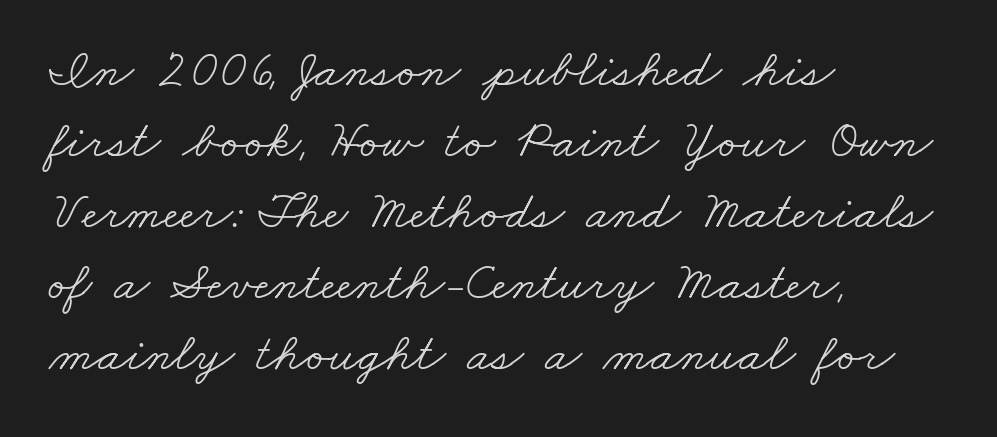
The image shows 53 px light, wide serif type; set left-aligned, normal line spacing (1.34x), normal letter spacing, not underlined; low stroke contrast and a small x-height.
